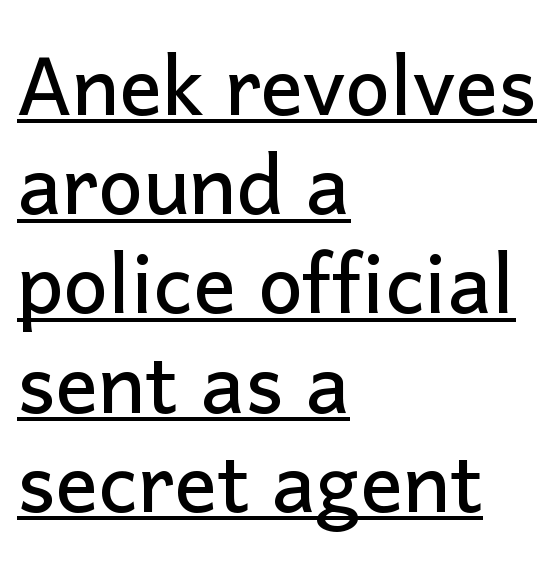
Q: Is the text italic (slanted)? A: No, it is upright.
Q: Is the typeface a serif or a sans-serif typeface? A: Sans-serif.
Q: Is the text underlined? A: Yes.
Q: How is the paragraph aligned? A: Left-aligned.
Q: Is the spacing between letters normal or unusually wide? A: Normal.
Q: Width (condensed, normal, or wide)? A: Normal.
Q: Stroke contrast? A: Low.
Q: x-height? A: Medium.
Q: Monospaced? A: No.
